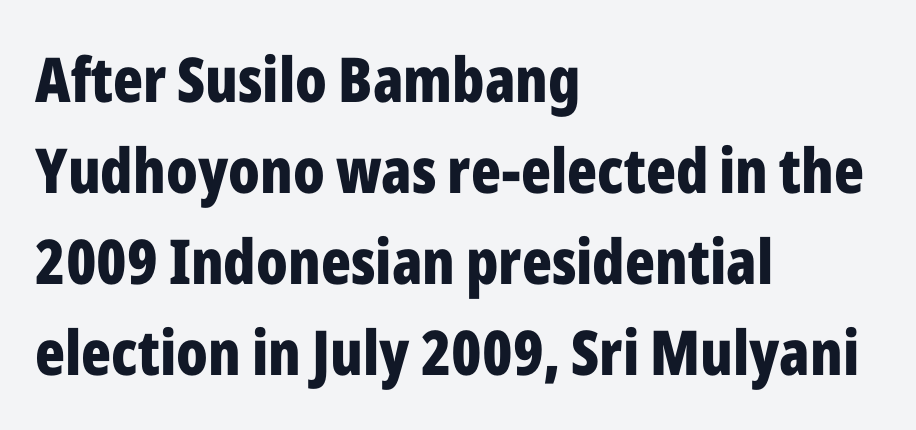
The image shows 62 px bold, condensed sans-serif type, upright; set left-aligned, normal line spacing (1.47x), normal letter spacing, not underlined; low stroke contrast and a medium x-height.
